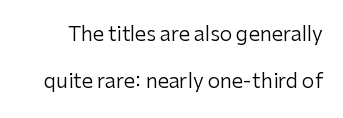
Q: Is the text bold? A: No.
Q: Is the text italic (slanted)? A: No, it is upright.
Q: Is the text underlined? A: No.
Q: Is the spacing between letters normal or unusually wide? A: Normal.
Q: Is the spacing between lines tight, normal or loose? A: Loose.
